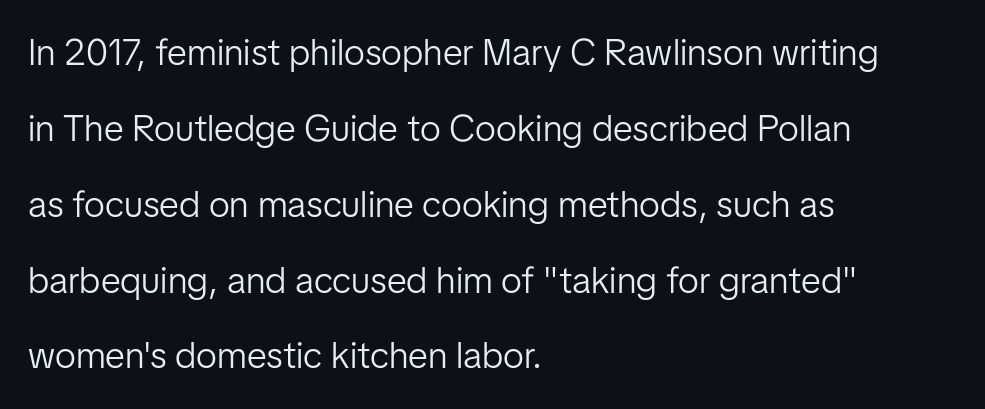
Q: Is the text bold? A: No.
Q: Is the text italic (slanted)? A: No, it is upright.
Q: Is the typeface a serif or a sans-serif typeface? A: Sans-serif.
Q: Is the text underlined? A: No.
Q: How is the paragraph aligned? A: Left-aligned.
Q: Is the spacing between letters normal or unusually wide? A: Normal.
Q: Is the spacing between lines tight, normal or loose? A: Loose.
Q: Width (condensed, normal, or wide)? A: Normal.
Q: Stroke contrast? A: Low.
Q: x-height? A: Medium.
Q: Monospaced? A: No.
